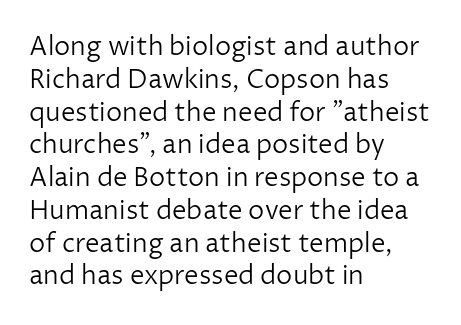
Q: Is the text bold? A: No.
Q: Is the text italic (slanted)? A: No, it is upright.
Q: Is the text underlined? A: No.
Q: How is the paragraph aligned? A: Left-aligned.
Q: Is the spacing between letters normal or unusually wide? A: Normal.
Q: Is the spacing between lines tight, normal or loose? A: Normal.
